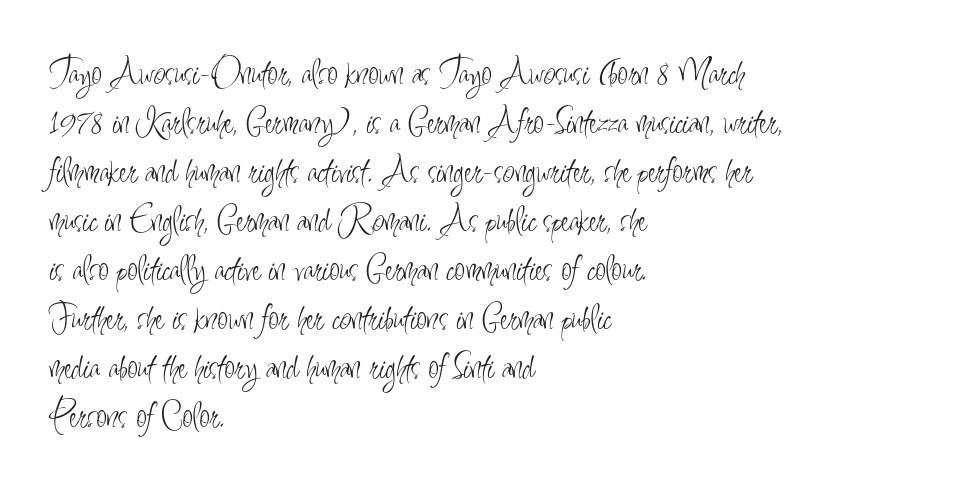
{"serif": "no", "bold": "no", "weight": "light", "width": "condensed", "stroke_contrast": "low", "x_height": "small", "monospaced": "no", "underline": "no", "align": "left", "line_spacing": "normal", "line_spacing_ratio": 1.29, "letter_spacing": "normal", "letter_spacing_em": 0.0, "glyph_px": 38}
